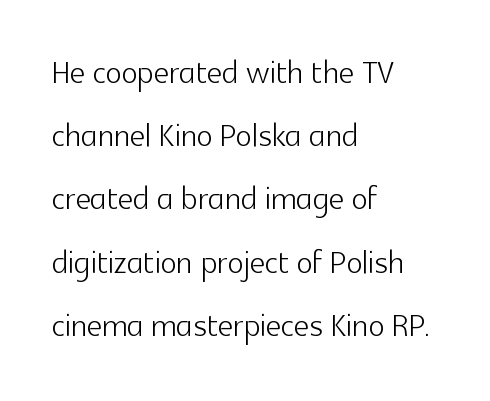
Serif or sans? Sans — the stroke terminals are bare. Observe the ordinary spacing: letters are neighbours, not strangers. Ascenders rise straight up at ninety degrees. Left-aligned paragraph, ragged on the right. The letters advance in unequal steps, a hallmark of proportional type.
